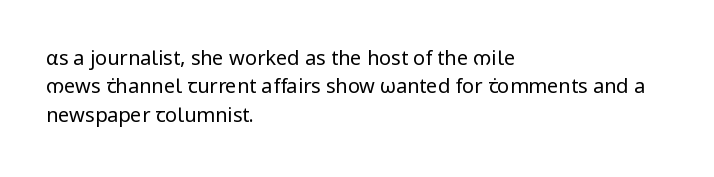
{"italic": "no", "bold": "no", "underline": "no", "align": "left", "line_spacing": "normal", "line_spacing_ratio": 1.42, "letter_spacing": "normal", "letter_spacing_em": 0.0, "glyph_px": 20}
